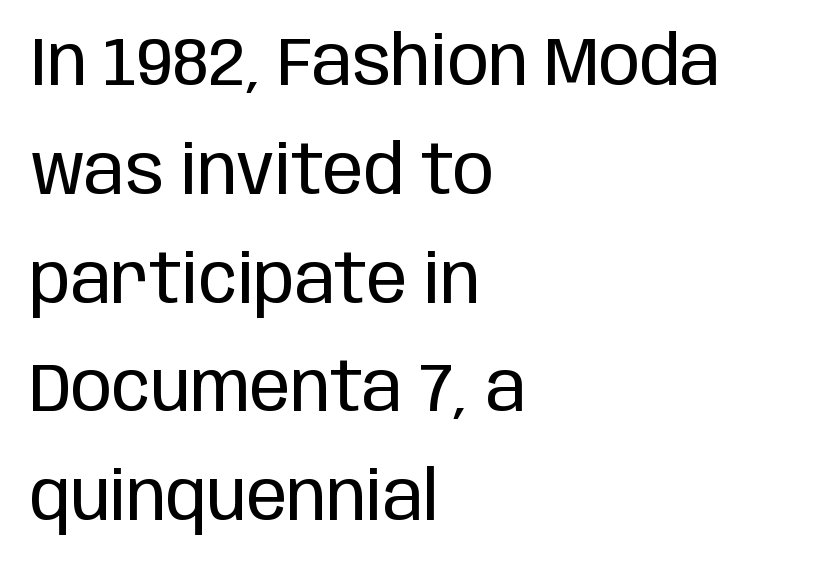
Q: Is the text bold? A: No.
Q: Is the text italic (slanted)? A: No, it is upright.
Q: Is the typeface a serif or a sans-serif typeface? A: Sans-serif.
Q: Is the text underlined? A: No.
Q: How is the paragraph aligned? A: Left-aligned.
Q: Is the spacing between letters normal or unusually wide? A: Normal.
Q: Is the spacing between lines tight, normal or loose? A: Normal.
Q: Width (condensed, normal, or wide)? A: Condensed.
Q: Stroke contrast? A: Low.
Q: x-height? A: Large.
Q: Monospaced? A: No.
